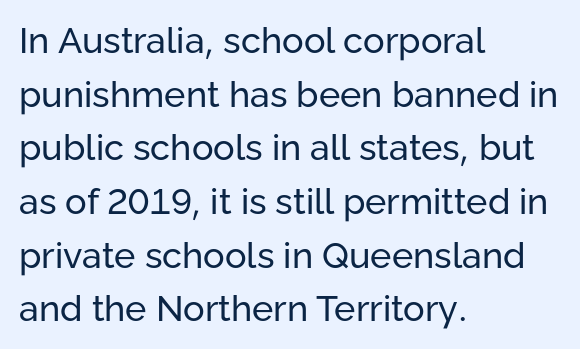
The space directly below the letters is spotless. Does the leading feel generous? No, just average. It's the straight-up-and-down kind of type. Is the type heavy? It reads as light-to-regular instead.
